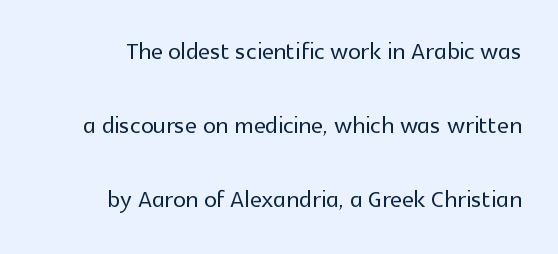
Regarding serifs, this sample does without them. A typesetter would call this leading open, well beyond the default. A bare baseline throughout the passage. Think of a printed novel: that variable character pitch is what you see here. Designer's note — italics off, roman on.
